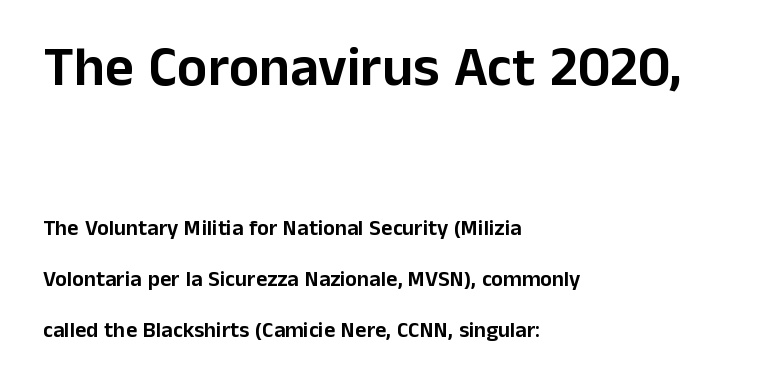
Q: Is the text italic (slanted)? A: No, it is upright.
Q: Is the typeface a serif or a sans-serif typeface? A: Sans-serif.
Q: Is the text underlined? A: No.
Q: How is the paragraph aligned? A: Left-aligned.
Q: Is the spacing between letters normal or unusually wide? A: Normal.
Q: Is the spacing between lines tight, normal or loose? A: Loose.
Q: Which block of text is set in a larger size, the first (top) or the second (bottom)? A: The first (top) one.
Q: Width (condensed, normal, or wide)? A: Normal.
Q: Stroke contrast? A: Low.
Q: x-height? A: Medium.
Q: Monospaced? A: No.
